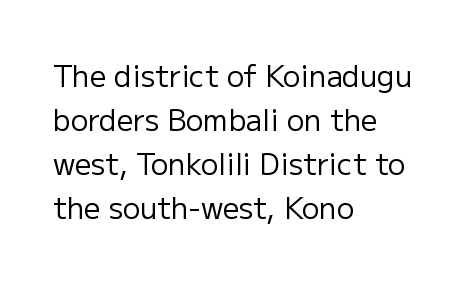
Q: Is the text bold? A: No.
Q: Is the text italic (slanted)? A: No, it is upright.
Q: Is the typeface a serif or a sans-serif typeface? A: Sans-serif.
Q: Is the text underlined? A: No.
Q: How is the paragraph aligned? A: Left-aligned.
Q: Is the spacing between letters normal or unusually wide? A: Normal.
Q: Is the spacing between lines tight, normal or loose? A: Normal.
Q: Width (condensed, normal, or wide)? A: Normal.
Q: Stroke contrast? A: Low.
Q: x-height? A: Medium.
Q: Monospaced? A: No.
